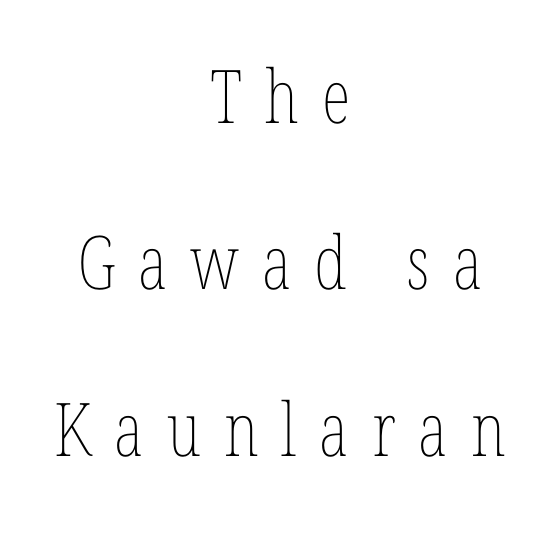
Q: Is the text bold? A: No.
Q: Is the text italic (slanted)? A: No, it is upright.
Q: Is the text underlined? A: No.
Q: How is the paragraph aligned? A: Centered.
Q: Is the spacing between letters normal or unusually wide? A: Unusually wide.
Q: Is the spacing between lines tight, normal or loose? A: Loose.
Q: Width (condensed, normal, or wide)? A: Condensed.
Q: Stroke contrast? A: Low.
Q: x-height? A: Medium.
Q: Monospaced? A: No.
